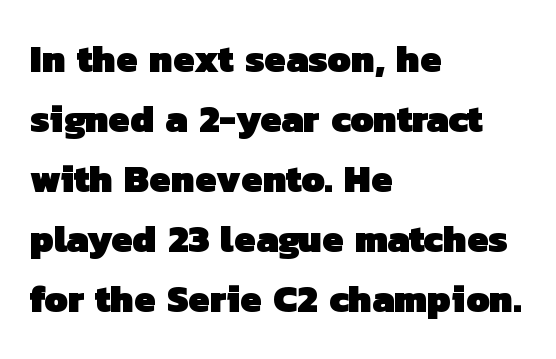
The image shows 38 px heavy sans-serif type; set left-aligned, normal line spacing (1.58x), normal letter spacing, not underlined; low stroke contrast and a medium x-height.
